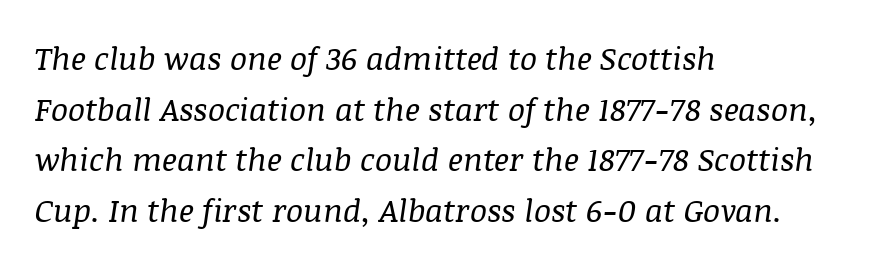
The image shows 32 px regular-weight serif type, italic (leaning right); set left-aligned, normal line spacing (1.58x), normal letter spacing, not underlined; medium stroke contrast and a large x-height.
